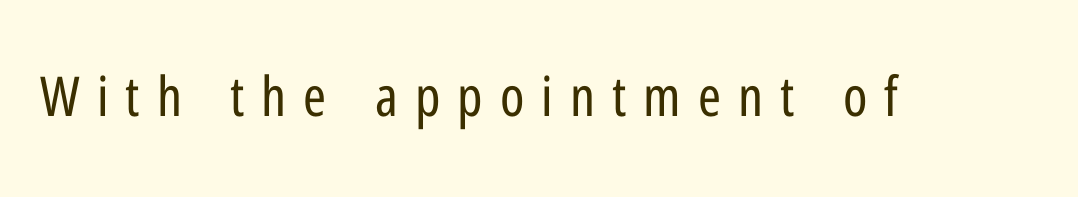
Q: Is the text bold? A: No.
Q: Is the text italic (slanted)? A: No, it is upright.
Q: Is the typeface a serif or a sans-serif typeface? A: Sans-serif.
Q: Is the text underlined? A: No.
Q: Is the spacing between letters normal or unusually wide? A: Unusually wide.
Q: Width (condensed, normal, or wide)? A: Condensed.
Q: Stroke contrast? A: Low.
Q: x-height? A: Medium.
Q: Monospaced? A: No.
